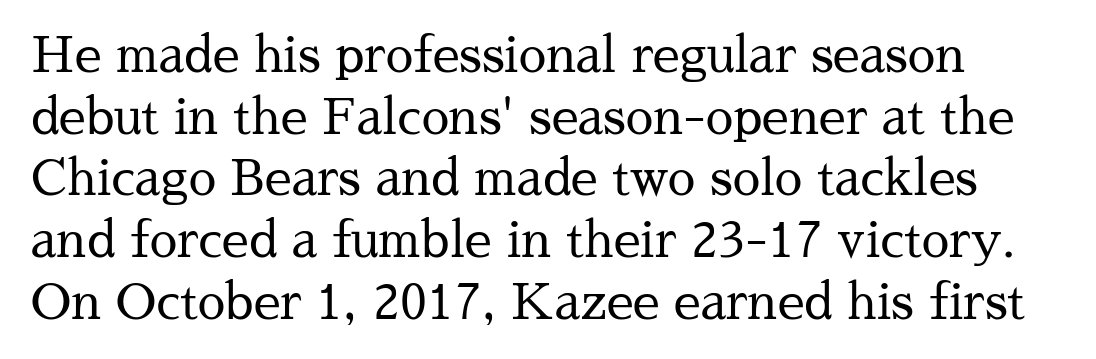
The image shows 49 px regular-weight serif type, upright; set normal line spacing (1.26x), normal letter spacing, not underlined; medium stroke contrast and a medium x-height.
